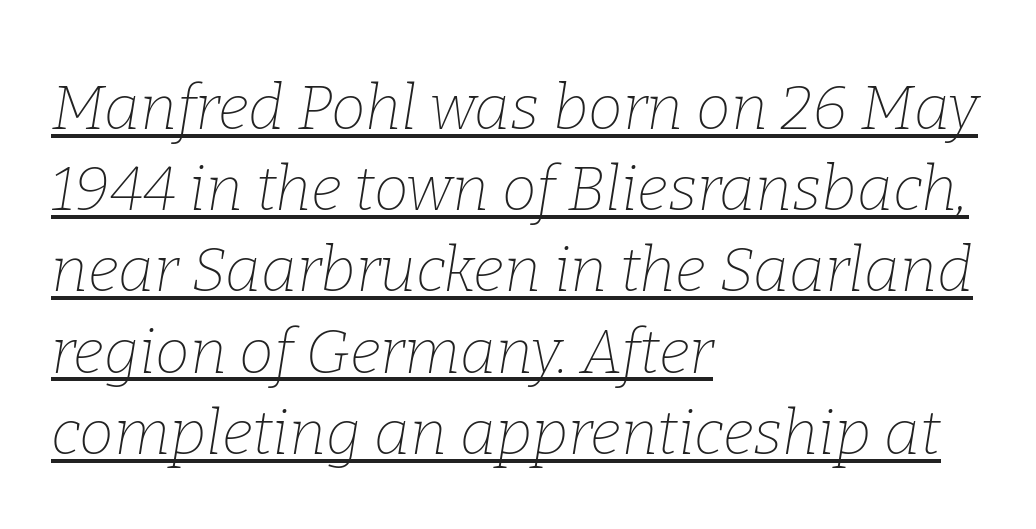
Q: Is the text bold? A: No.
Q: Is the text italic (slanted)? A: Yes, it leans right by about 9 degrees.
Q: Is the typeface a serif or a sans-serif typeface? A: Serif.
Q: Is the text underlined? A: Yes.
Q: How is the paragraph aligned? A: Left-aligned.
Q: Is the spacing between letters normal or unusually wide? A: Normal.
Q: Is the spacing between lines tight, normal or loose? A: Normal.
Q: Width (condensed, normal, or wide)? A: Normal.
Q: Stroke contrast? A: Low.
Q: x-height? A: Medium.
Q: Monospaced? A: No.
